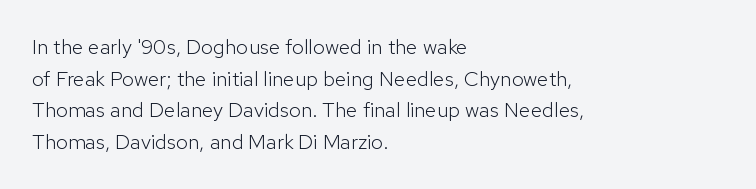
Style check: upright. Leftover space on each line is placed entirely after the last word. The rows are spaced the way most documents space them. The font is comparable to plain body text, perhaps lighter. Honestly, there is no underline to notice here at all. Nobody touched the tracking dial on this one.
